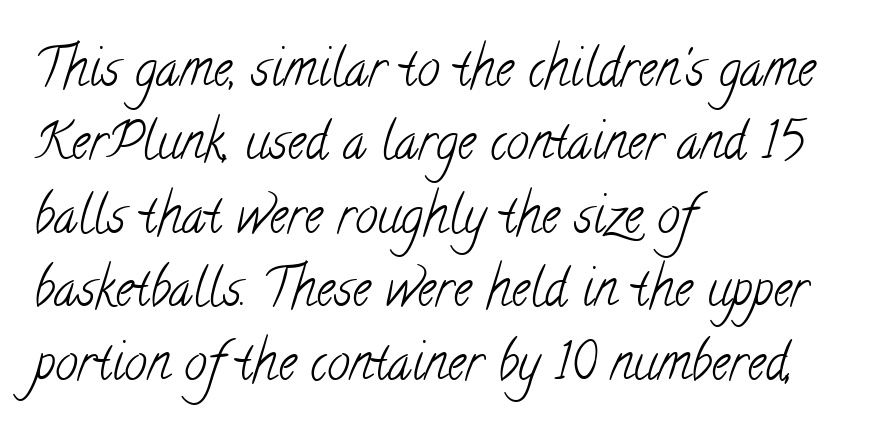
The image shows 51 px light, condensed type; set left-aligned, normal line spacing (1.44x), normal letter spacing, not underlined; low stroke contrast and a small x-height.
